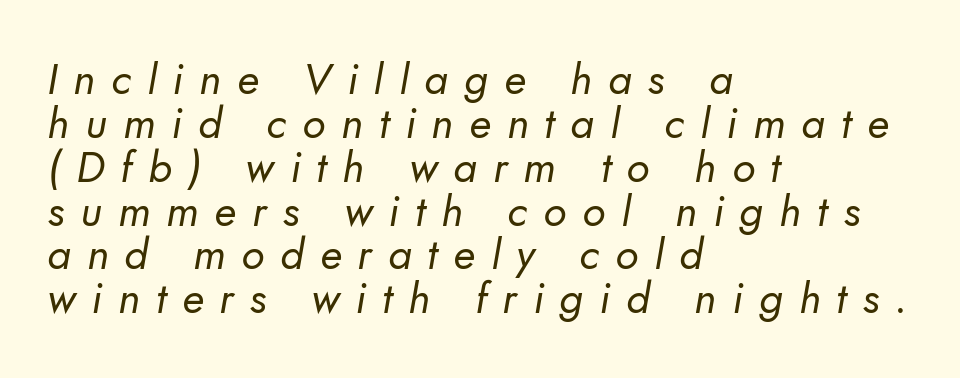
The image shows 43 px regular-weight sans-serif type; set left-aligned, tight line spacing (1.02x), unusually wide letter spacing (+0.37 em), not underlined; low stroke contrast and a small x-height.
